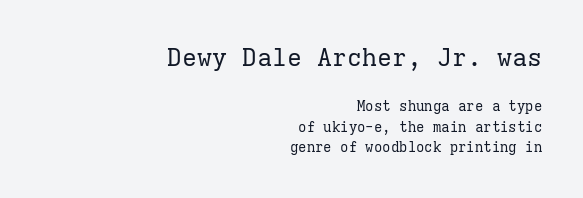
The area under the type is left untouched. Reading top to bottom, the characters get smaller at the block break. A student would call this right alignment; a typographer would say flush right, rag left. Each new line begins a customary step beneath the previous one. Posture: upright roman. Nothing unusual about the tracking: characters are spaced as the font intends.
